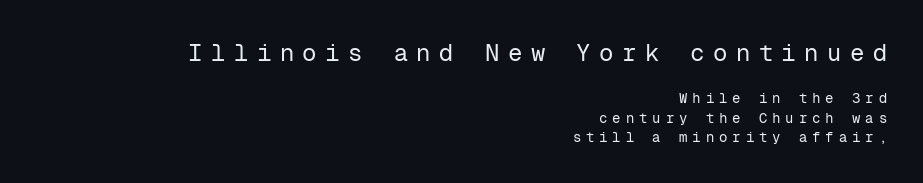
Q: Is the text bold? A: No.
Q: Is the text italic (slanted)? A: No, it is upright.
Q: Is the text underlined? A: No.
Q: How is the paragraph aligned? A: Right-aligned.
Q: Is the spacing between letters normal or unusually wide? A: Unusually wide.
Q: Is the spacing between lines tight, normal or loose? A: Normal.
Q: Which block of text is set in a larger size, the first (top) or the second (bottom)? A: The first (top) one.
